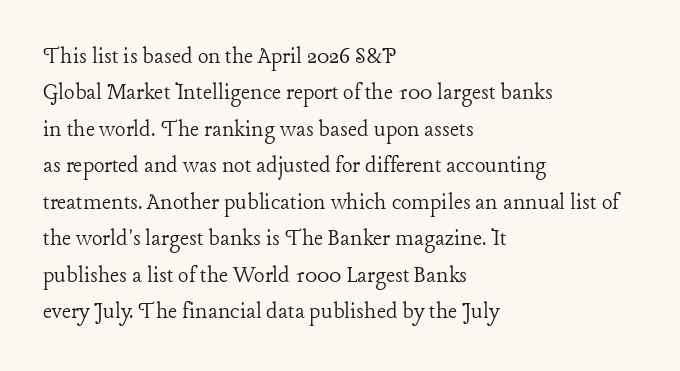
The image shows 25 px text type, upright; set left-aligned, normal line spacing (1.46x), normal letter spacing, not underlined.
